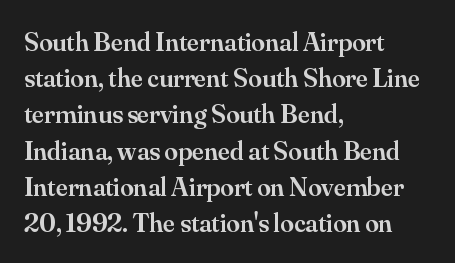
The image shows 27 px text type, upright; set left-aligned, normal line spacing (1.34x), normal letter spacing, not underlined.
